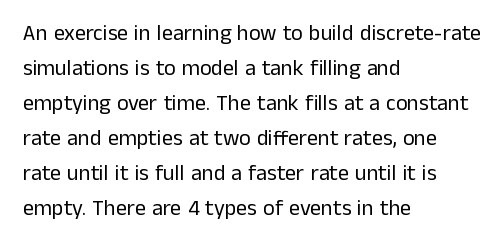
Every stem runs plumb, perpendicular to the baseline. Ink coverage per letter is moderate at most. Does extra space separate the letters? No, they use regular spacing. Line starts are locked; line ends wander. If you measured baseline to baseline, you'd find a middling distance.
